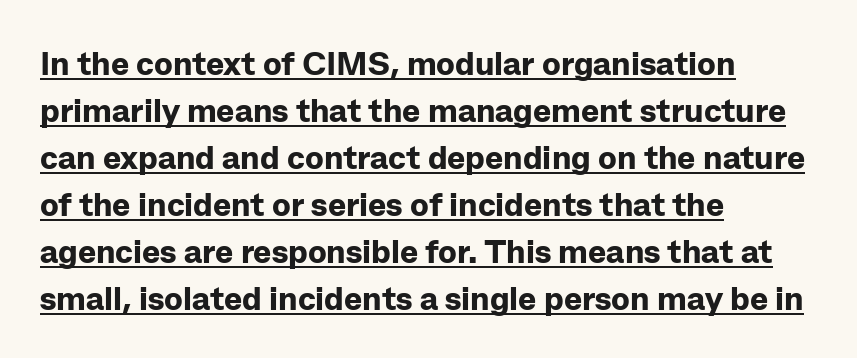
The type family on display is of the sans-serif kind. This is the regular roman posture of the typeface. Leading: standard. A dark, heavy texture on the line: the type is bold. The paragraph has a hard left edge and a soft right edge.
